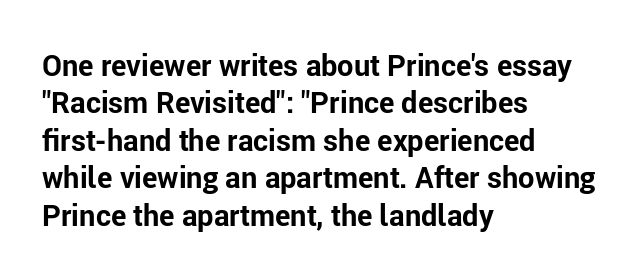
Reading down the block, your eye returns to a fixed left position each line. Vertically, the passage feels balanced, rows spaced as you'd expect. Character widths vary here, with narrow letters taking less room than wide ones. These lines keep a tight, regular rhythm from letter to letter. The typeface chosen for these lines omits serifs. Decoration check: the copy has no underline.
